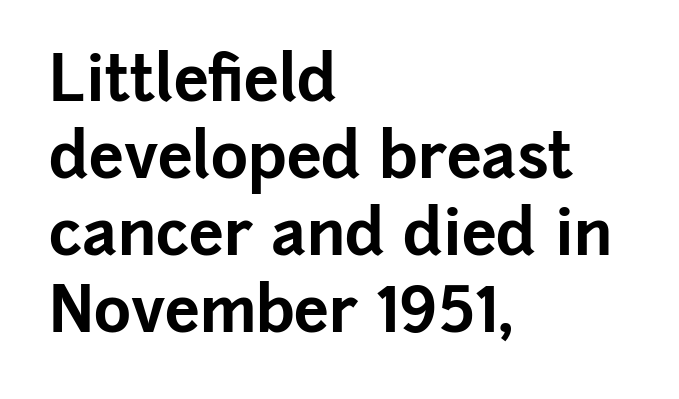
The image shows 63 px bold sans-serif type, upright; set left-aligned, line spacing 1.22x, normal letter spacing, not underlined; low stroke contrast and a medium x-height.
